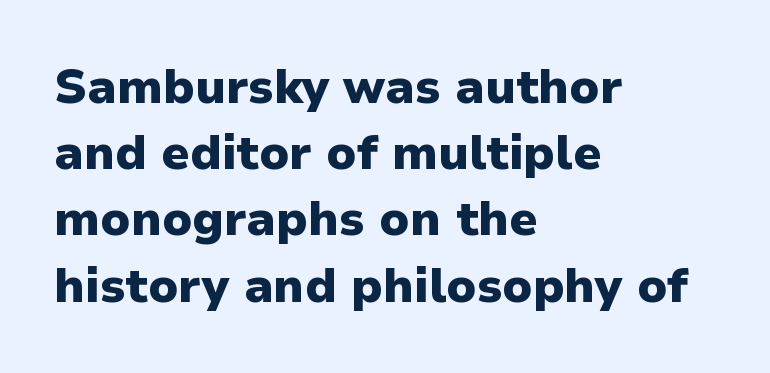
Q: Is the text bold? A: Yes.
Q: Is the text italic (slanted)? A: No, it is upright.
Q: Is the typeface a serif or a sans-serif typeface? A: Sans-serif.
Q: Is the text underlined? A: No.
Q: How is the paragraph aligned? A: Left-aligned.
Q: Is the spacing between letters normal or unusually wide? A: Normal.
Q: Is the spacing between lines tight, normal or loose? A: Normal.
Q: Width (condensed, normal, or wide)? A: Normal.
Q: Stroke contrast? A: Low.
Q: x-height? A: Medium.
Q: Monospaced? A: No.
